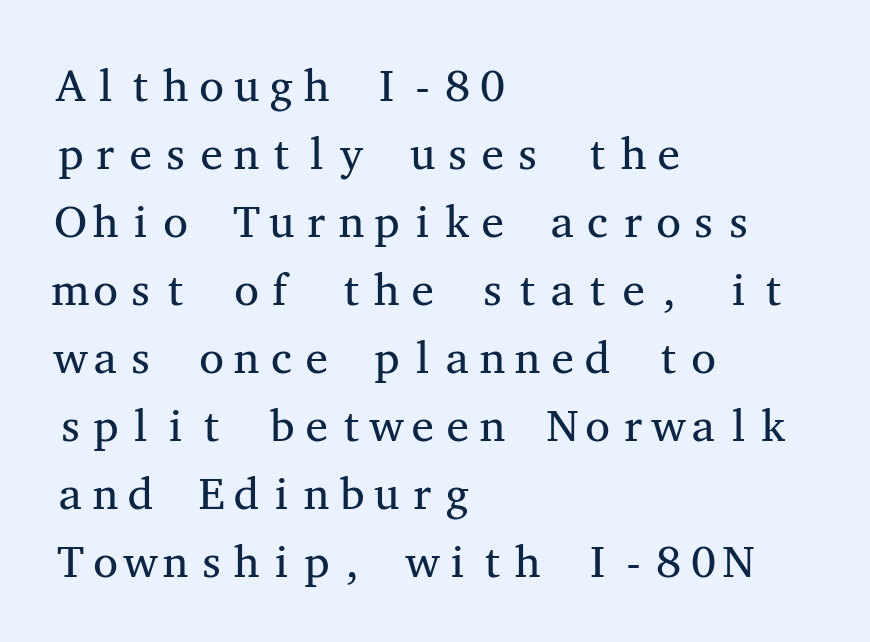
Is this a sans? No — the strokes have serifs. The font is comparable to plain body text, perhaps lighter. The lettering holds an erect, upright posture throughout. The area under the type is left untouched. Compared with typical body copy, the letter spacing here is the same. Which margin do the lines hug? The left one — the right edge is uneven.
